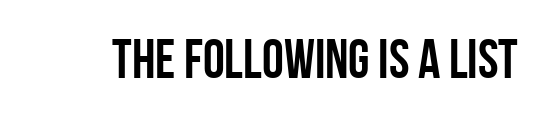
The image shows 55 px semibold, condensed sans-serif type, upright; set normal letter spacing, not underlined; low stroke contrast and a large x-height.
